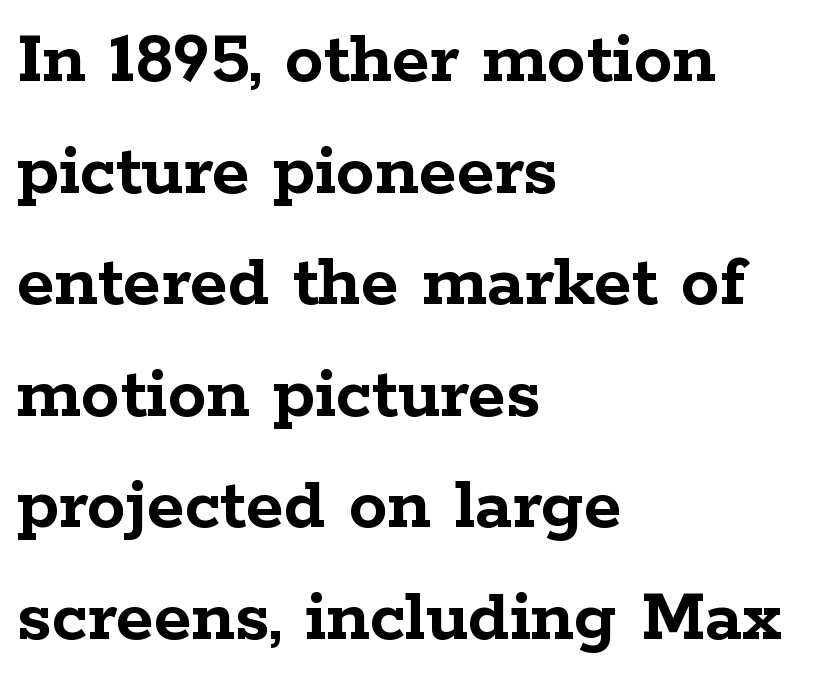
The image shows 78 px semibold, wide serif type, upright; set left-aligned, normal line spacing (1.43x), normal letter spacing, not underlined; low stroke contrast and a medium x-height.
